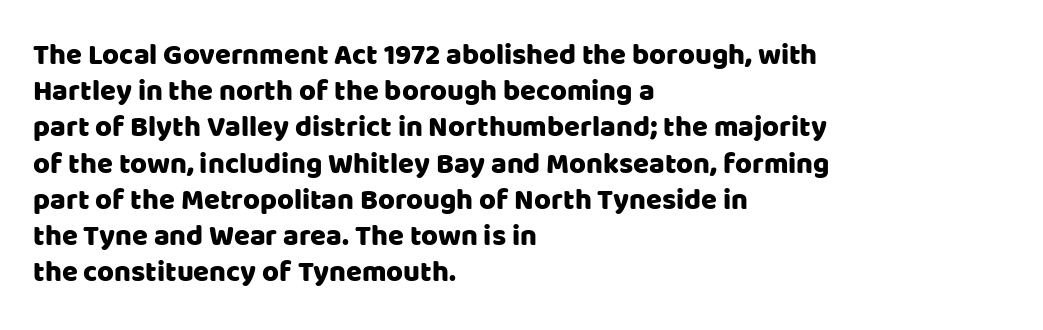
The image shows 29 px sans-serif type, upright; set left-aligned, normal line spacing (1.25x), normal letter spacing, not underlined; low stroke contrast and a large x-height.
